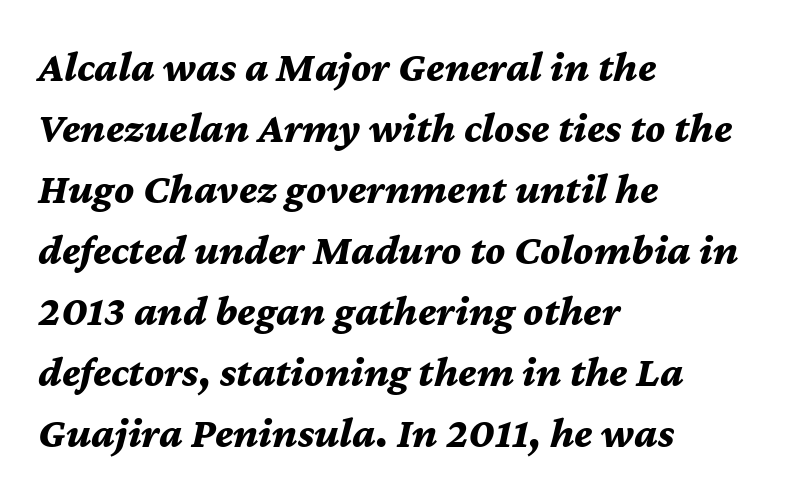
Weight check: bold — yes, fully. The face used here is proportionally spaced, like ordinary book or web type. The ragged edge is on the right, which tells us the setting is flush left. These lines sit exactly where default settings would place them. Slant detected: the letters are inclined. Tracking here is standard; glyphs follow each other at the usual distance.
